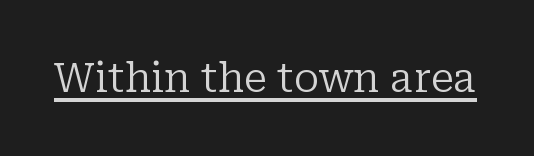
Q: Is the text bold? A: No.
Q: Is the text italic (slanted)? A: No, it is upright.
Q: Is the typeface a serif or a sans-serif typeface? A: Serif.
Q: Is the text underlined? A: Yes.
Q: Is the spacing between letters normal or unusually wide? A: Normal.
Q: Width (condensed, normal, or wide)? A: Normal.
Q: Stroke contrast? A: Low.
Q: x-height? A: Medium.
Q: Monospaced? A: No.
